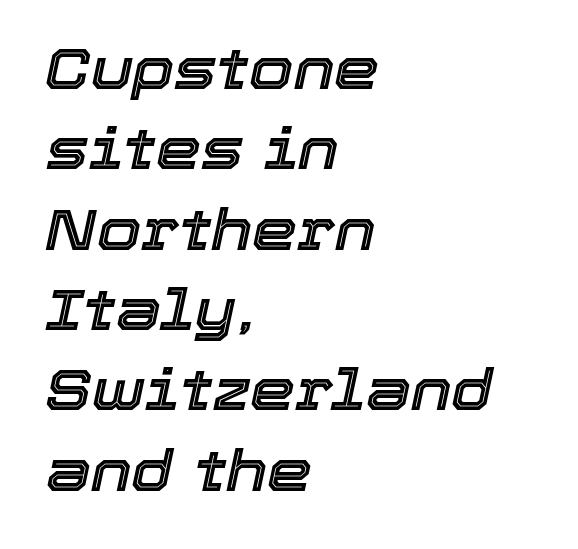
The image shows 57 px text type, italic (leaning right); set left-aligned, normal line spacing (1.41x), normal letter spacing, not underlined; a medium x-height.
